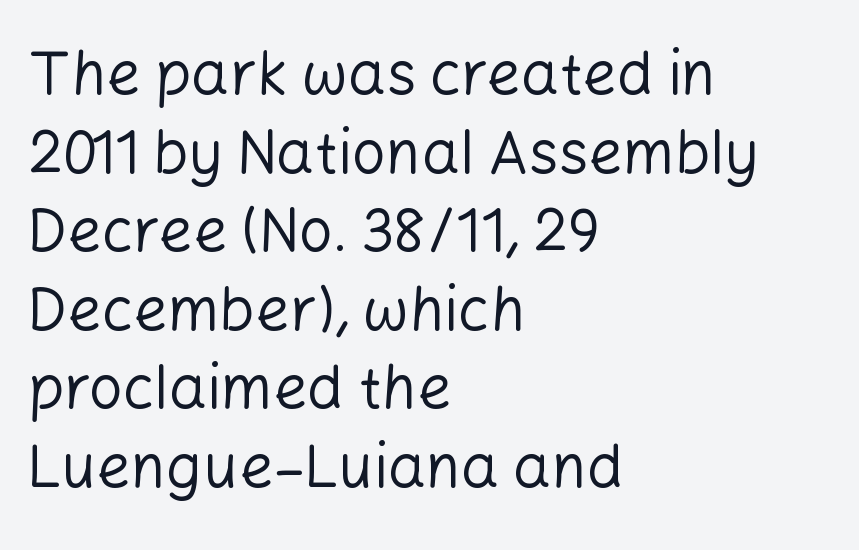
The image shows 60 px regular-weight sans-serif type, upright; set left-aligned, normal line spacing (1.31x), normal letter spacing, not underlined; low stroke contrast and a medium x-height.
